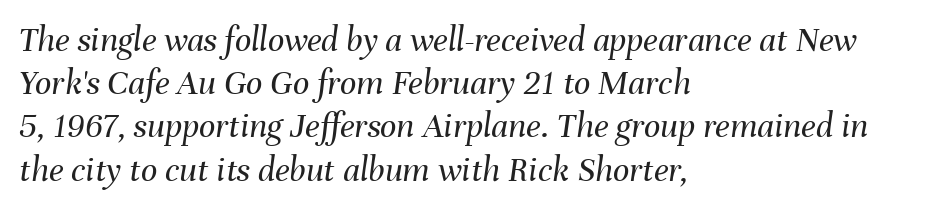
Looking at the ascenders, they clearly lean. Vertical stems look standard width or narrower in stroke. You could not count columns in this text — the font is proportionally spaced. Descender tails drop into unmarked territory.
